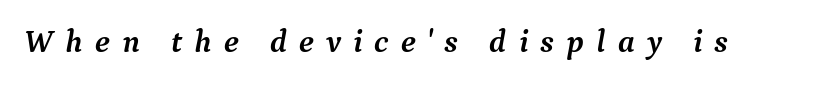
The image shows 32 px semibold serif type, italic (leaning right); set unusually wide letter spacing (+0.38 em), not underlined; medium stroke contrast and a medium x-height.
